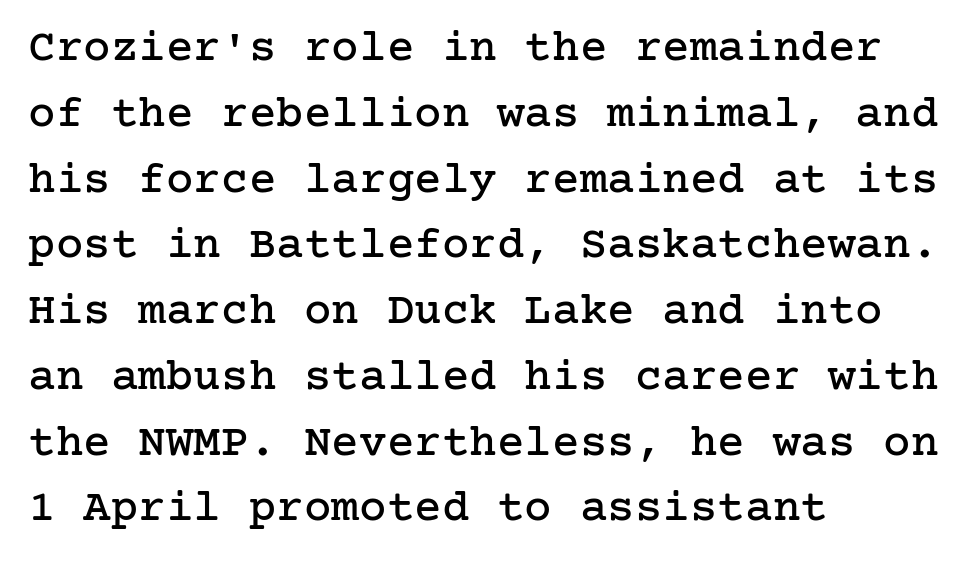
The foot of each line stays bare and open. Honestly, the letter spacing is just normal — you wouldn't notice it. The typesetter chose a ragged-right arrangement here. The axis of the letterforms is exactly vertical.
